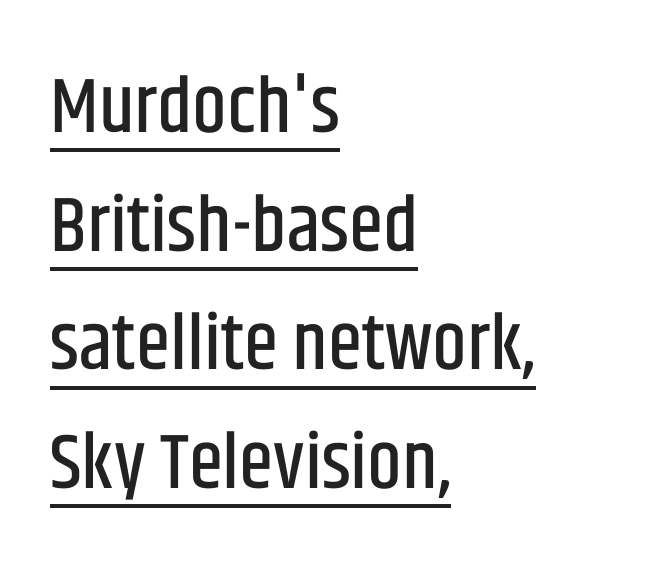
Q: Is the text italic (slanted)? A: No, it is upright.
Q: Is the typeface a serif or a sans-serif typeface? A: Sans-serif.
Q: Is the text underlined? A: Yes.
Q: How is the paragraph aligned? A: Left-aligned.
Q: Is the spacing between letters normal or unusually wide? A: Normal.
Q: Is the spacing between lines tight, normal or loose? A: Normal.
Q: Width (condensed, normal, or wide)? A: Condensed.
Q: Stroke contrast? A: Low.
Q: x-height? A: Large.
Q: Monospaced? A: No.
